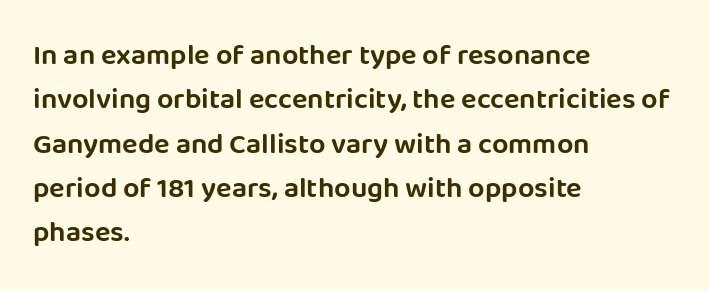
Q: Is the text italic (slanted)? A: No, it is upright.
Q: Is the typeface a serif or a sans-serif typeface? A: Sans-serif.
Q: Is the text underlined? A: No.
Q: How is the paragraph aligned? A: Left-aligned.
Q: Is the spacing between letters normal or unusually wide? A: Normal.
Q: Is the spacing between lines tight, normal or loose? A: Normal.
Q: Width (condensed, normal, or wide)? A: Normal.
Q: Stroke contrast? A: Low.
Q: x-height? A: Large.
Q: Monospaced? A: No.
